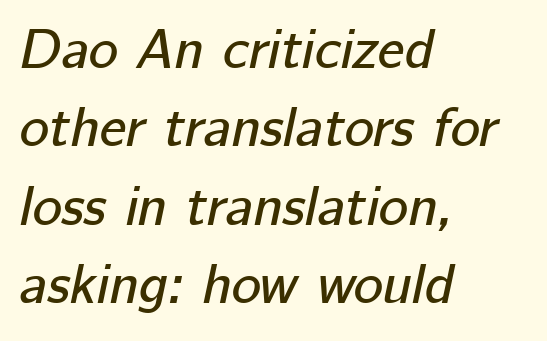
{"italic": "yes", "lean": "right", "slant_degrees": 12, "width": "normal", "stroke_contrast": "low", "x_height": "medium", "monospaced": "no", "underline": "no", "align": "left", "line_spacing": "normal", "line_spacing_ratio": 1.4, "letter_spacing": "normal", "letter_spacing_em": 0.0, "glyph_px": 56}
